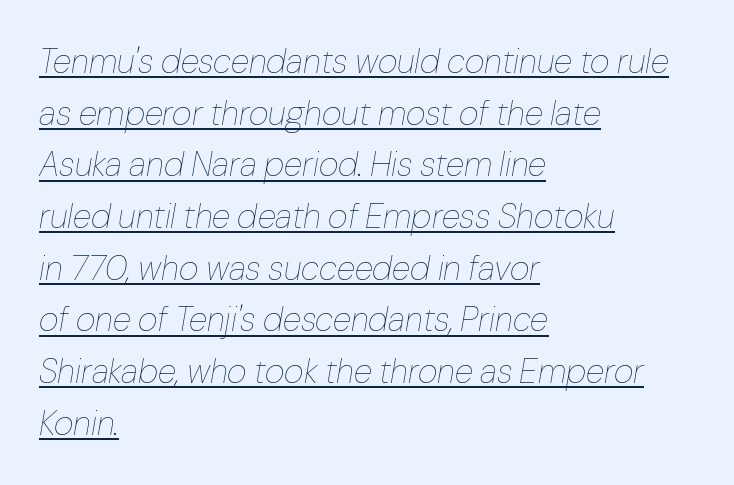
Q: Is the text bold? A: No.
Q: Is the text italic (slanted)? A: Yes, it leans right by about 10 degrees.
Q: Is the text underlined? A: Yes.
Q: How is the paragraph aligned? A: Left-aligned.
Q: Is the spacing between letters normal or unusually wide? A: Normal.
Q: Is the spacing between lines tight, normal or loose? A: Normal.
Q: Width (condensed, normal, or wide)? A: Normal.
Q: Stroke contrast? A: Low.
Q: x-height? A: Medium.
Q: Monospaced? A: No.
